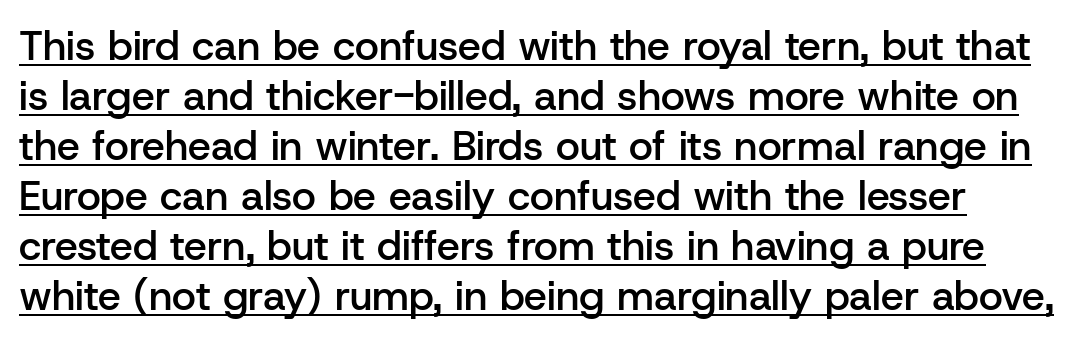
Q: Is the text bold? A: Semi-bold.
Q: Is the text italic (slanted)? A: No, it is upright.
Q: Is the typeface a serif or a sans-serif typeface? A: Sans-serif.
Q: Is the text underlined? A: Yes.
Q: Is the spacing between letters normal or unusually wide? A: Normal.
Q: Width (condensed, normal, or wide)? A: Normal.
Q: Stroke contrast? A: Low.
Q: x-height? A: Medium.
Q: Monospaced? A: No.
